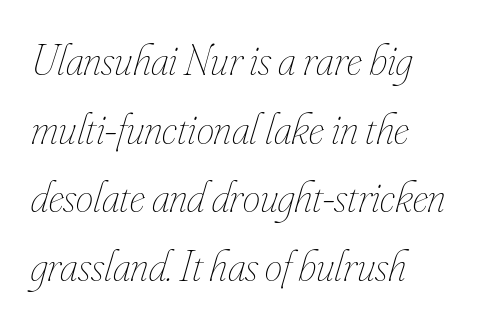
The image shows 44 px thin, condensed type, italic (leaning right); set left-aligned, normal line spacing (1.56x), normal letter spacing, not underlined; low stroke contrast and a small x-height.
